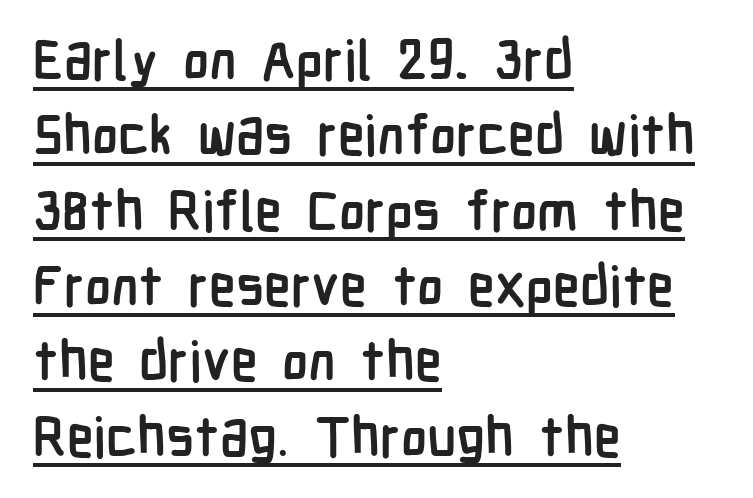
Note the varied advance widths — an 'i' is clearly narrower than an 'm'. Check the space under the baseline: a stroke is drawn there. Posture: upright roman. The vertical gap from one line to the next is medium. Serif or sans? Sans — the stroke terminals are bare.
